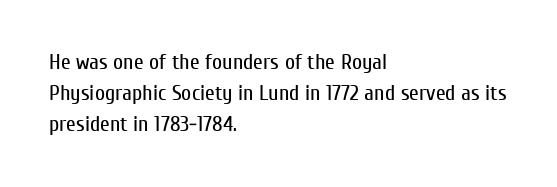
{"italic": "no", "bold": "no", "underline": "no", "align": "left", "line_spacing": "normal", "line_spacing_ratio": 1.42, "letter_spacing": "normal", "letter_spacing_em": 0.0, "glyph_px": 22}
